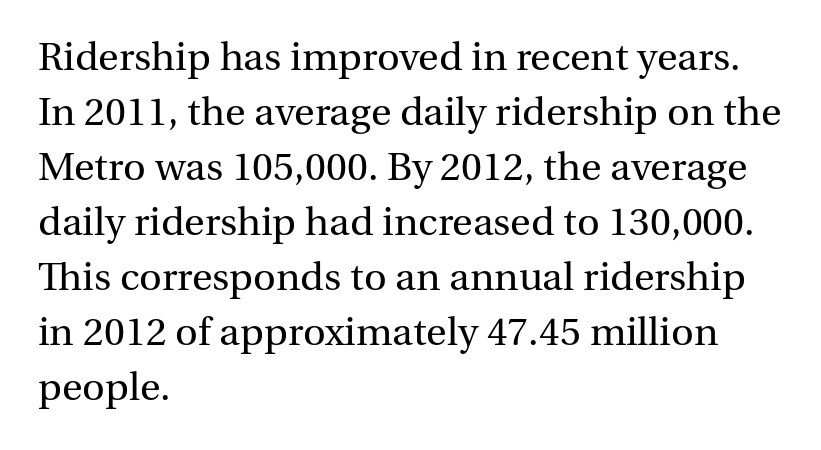
{"serif": "yes", "italic": "no", "bold": "no", "weight": "regular", "width": "normal", "stroke_contrast": "medium", "x_height": "medium", "monospaced": "no", "underline": "no", "align": "left", "line_spacing": "normal", "line_spacing_ratio": 1.31, "letter_spacing": "normal", "letter_spacing_em": 0.0, "glyph_px": 42}
